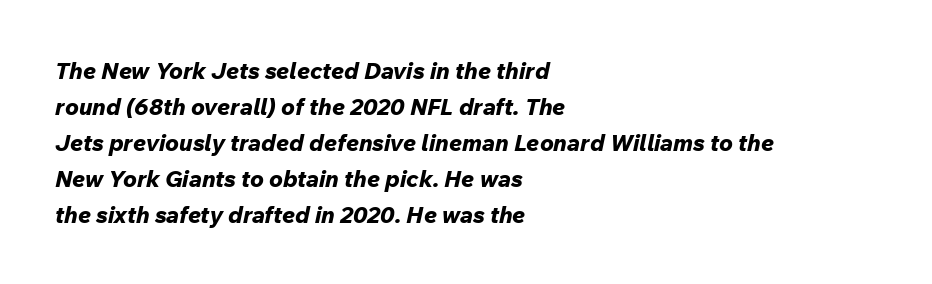
Compared with a centered layout, this one pins lines to the left instead. Tracking value appears to be zero — textbook default spacing. Quick note: italic. I'd describe the lettering as bold — thick and assertive.
